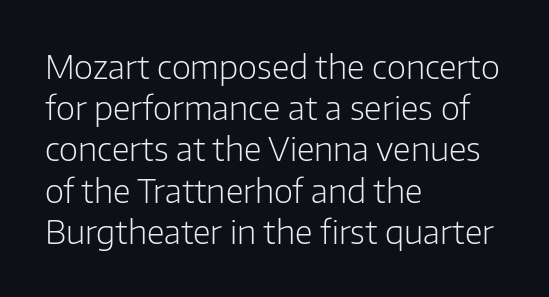
Q: Is the text bold? A: No.
Q: Is the text italic (slanted)? A: No, it is upright.
Q: Is the typeface a serif or a sans-serif typeface? A: Sans-serif.
Q: Is the text underlined? A: No.
Q: How is the paragraph aligned? A: Left-aligned.
Q: Is the spacing between letters normal or unusually wide? A: Normal.
Q: Is the spacing between lines tight, normal or loose? A: Normal.
Q: Width (condensed, normal, or wide)? A: Normal.
Q: Stroke contrast? A: Low.
Q: x-height? A: Medium.
Q: Monospaced? A: No.
